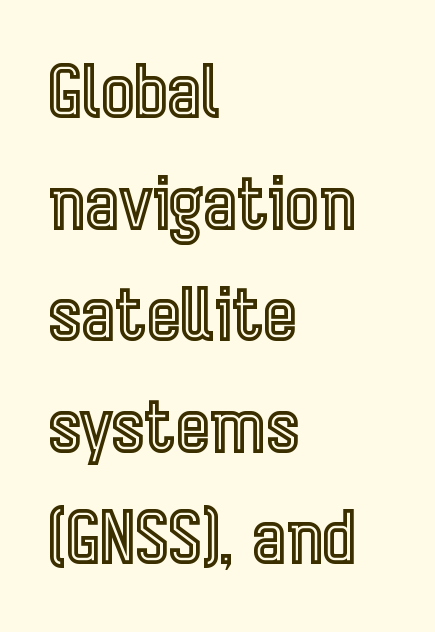
{"italic": "no", "width": "condensed", "x_height": "medium", "monospaced": "no", "underline": "no", "align": "left", "line_spacing": "normal", "line_spacing_ratio": 1.55, "letter_spacing": "normal", "letter_spacing_em": 0.0, "glyph_px": 72}
